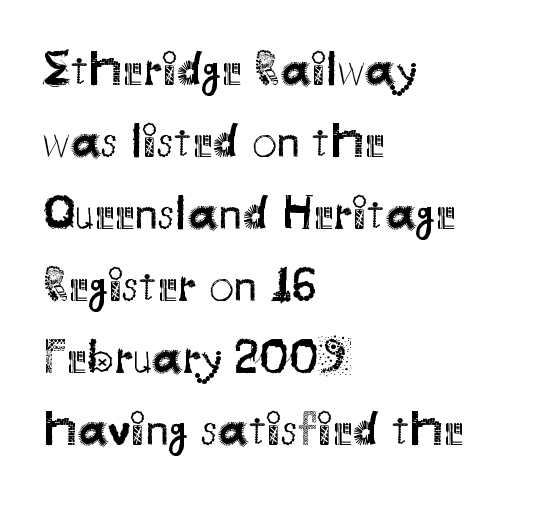
Q: Is the text bold? A: No.
Q: Is the text italic (slanted)? A: No, it is upright.
Q: Is the typeface a serif or a sans-serif typeface? A: Sans-serif.
Q: Is the text underlined? A: No.
Q: How is the paragraph aligned? A: Left-aligned.
Q: Is the spacing between letters normal or unusually wide? A: Normal.
Q: Is the spacing between lines tight, normal or loose? A: Normal.
Q: Width (condensed, normal, or wide)? A: Normal.
Q: Stroke contrast? A: Medium.
Q: x-height? A: Small.
Q: Monospaced? A: No.
